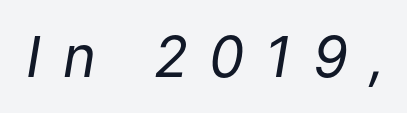
{"italic": "yes", "lean": "right", "slant_degrees": 9, "bold": "no", "weight": "regular", "width": "normal", "stroke_contrast": "low", "x_height": "medium", "monospaced": "no", "underline": "no", "letter_spacing": "wide", "letter_spacing_em": 0.38, "glyph_px": 56}
